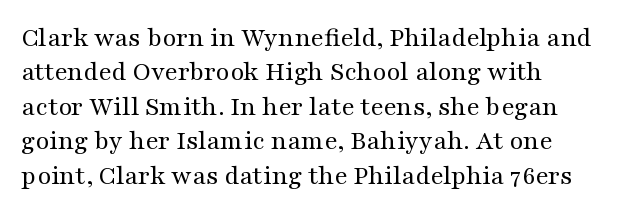
The image shows 28 px regular-weight, wide serif type, upright; set left-aligned, line spacing 1.23x, normal letter spacing, not underlined; medium stroke contrast and a medium x-height.
